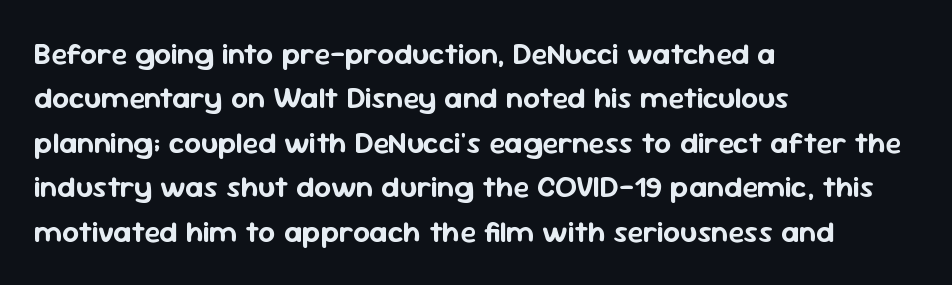
Q: Is the text italic (slanted)? A: No, it is upright.
Q: Is the typeface a serif or a sans-serif typeface? A: Sans-serif.
Q: Is the text underlined? A: No.
Q: How is the paragraph aligned? A: Left-aligned.
Q: Is the spacing between letters normal or unusually wide? A: Normal.
Q: Is the spacing between lines tight, normal or loose? A: Normal.
Q: Width (condensed, normal, or wide)? A: Normal.
Q: Stroke contrast? A: Low.
Q: x-height? A: Medium.
Q: Monospaced? A: No.
